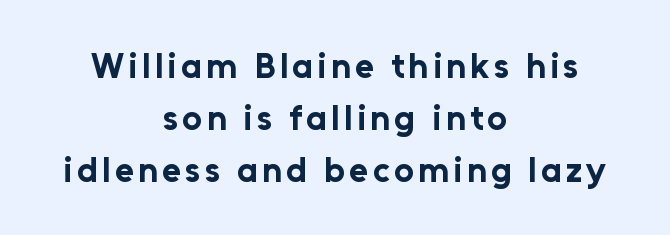
Q: Is the text bold? A: Yes.
Q: Is the text italic (slanted)? A: No, it is upright.
Q: Is the typeface a serif or a sans-serif typeface? A: Sans-serif.
Q: Is the text underlined? A: No.
Q: How is the paragraph aligned? A: Centered.
Q: Is the spacing between lines tight, normal or loose? A: Normal.
Q: Width (condensed, normal, or wide)? A: Normal.
Q: Stroke contrast? A: Low.
Q: x-height? A: Medium.
Q: Monospaced? A: No.
